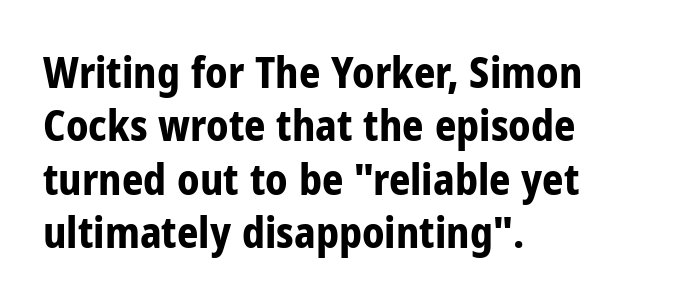
{"serif": "no", "italic": "no", "bold": "yes", "weight": "bold", "width": "condensed", "stroke_contrast": "low", "x_height": "medium", "monospaced": "no", "underline": "no", "align": "left", "line_spacing": "normal", "line_spacing_ratio": 1.27, "letter_spacing": "normal", "letter_spacing_em": 0.0, "glyph_px": 42}
